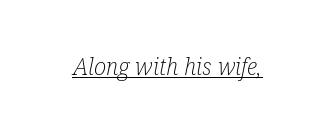
Q: Is the text bold? A: No.
Q: Is the text italic (slanted)? A: Yes, it leans right by about 12 degrees.
Q: Is the text underlined? A: Yes.
Q: Is the spacing between letters normal or unusually wide? A: Normal.
